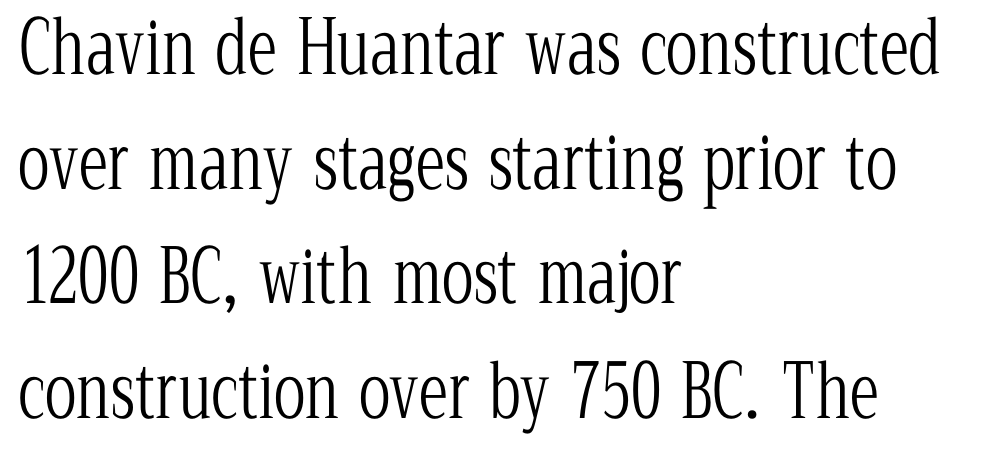
The image shows 74 px light, condensed serif type, upright; set left-aligned, normal line spacing (1.55x), normal letter spacing, not underlined; low stroke contrast and a medium x-height.
